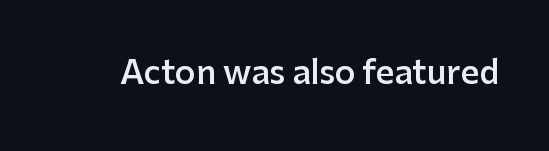
Q: Is the text bold? A: Semi-bold.
Q: Is the text italic (slanted)? A: No, it is upright.
Q: Is the typeface a serif or a sans-serif typeface? A: Sans-serif.
Q: Is the text underlined? A: No.
Q: Is the spacing between letters normal or unusually wide? A: Normal.
Q: Width (condensed, normal, or wide)? A: Normal.
Q: Stroke contrast? A: Low.
Q: x-height? A: Medium.
Q: Monospaced? A: No.
